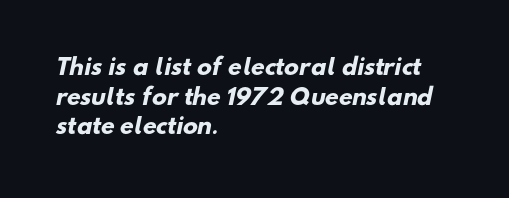
The typesetting leans heavy: a genuine bold. Leading: standard. The ragged edge is on the right, which tells us the setting is flush left. Spacing between characters is what you'd get straight out of the box. The passage shown is not underscored anywhere.
